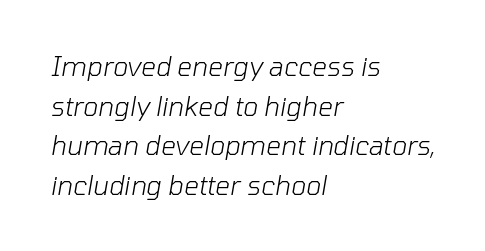
Q: Is the text bold? A: No.
Q: Is the text italic (slanted)? A: Yes, it leans right by about 10 degrees.
Q: Is the text underlined? A: No.
Q: How is the paragraph aligned? A: Left-aligned.
Q: Is the spacing between letters normal or unusually wide? A: Normal.
Q: Is the spacing between lines tight, normal or loose? A: Normal.
